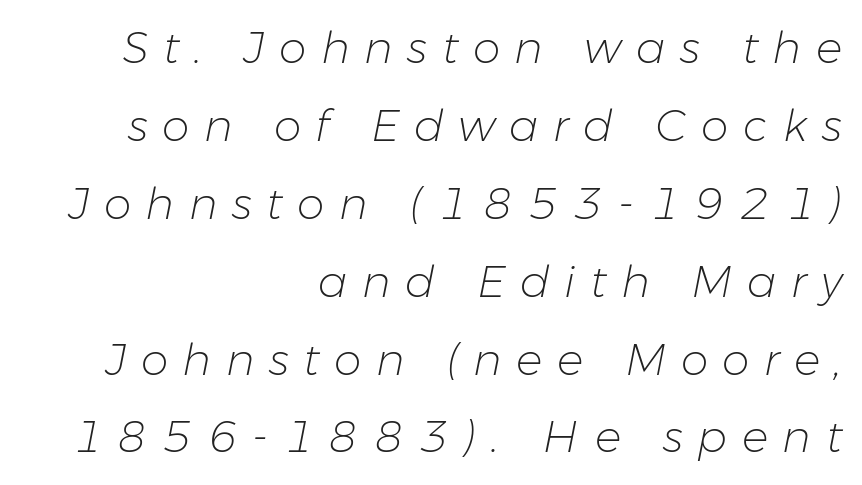
Q: Is the text bold? A: No.
Q: Is the text italic (slanted)? A: Yes, it leans right by about 11 degrees.
Q: Is the text underlined? A: No.
Q: How is the paragraph aligned? A: Right-aligned.
Q: Is the spacing between letters normal or unusually wide? A: Unusually wide.
Q: Width (condensed, normal, or wide)? A: Normal.
Q: Stroke contrast? A: Low.
Q: x-height? A: Medium.
Q: Monospaced? A: No.
